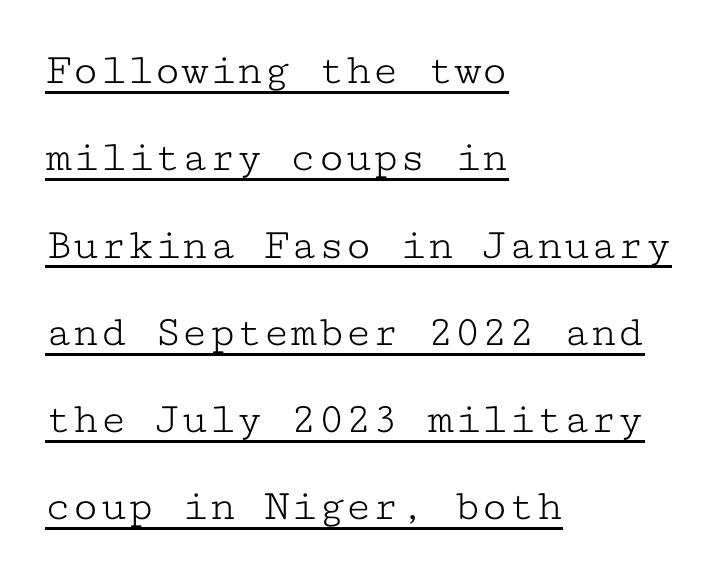
The image shows 45 px light, wide serif type, upright, monospaced; set left-aligned, loose line spacing (1.94x), normal letter spacing, underlined; low stroke contrast and a medium x-height.
